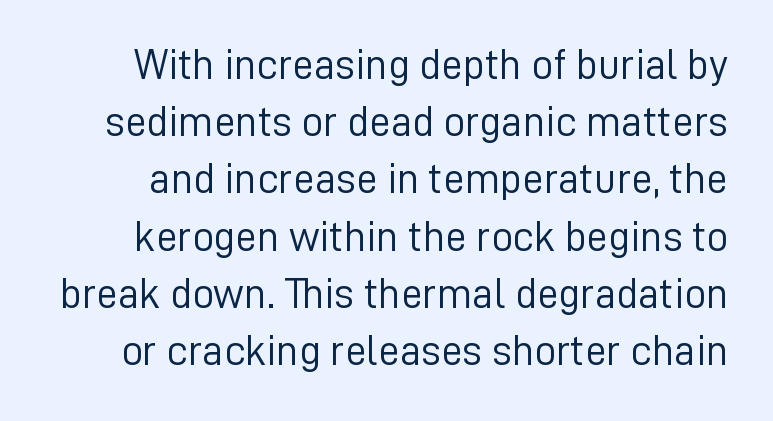
The image shows 43 px light sans-serif type, upright; set normal line spacing (1.33x), normal letter spacing, not underlined; low stroke contrast and a medium x-height.
